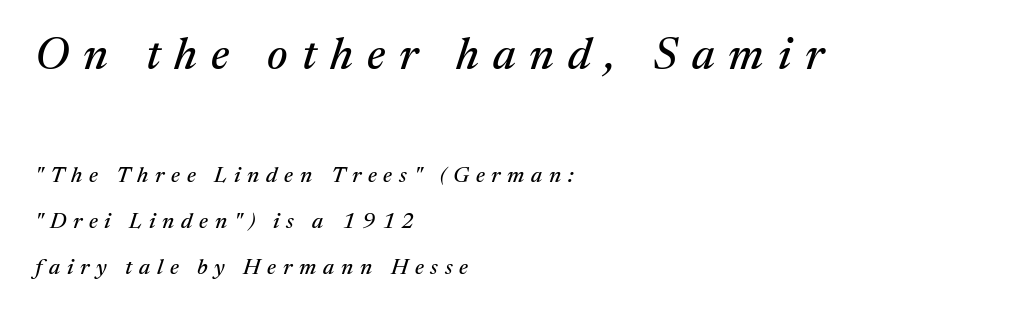
Q: Is the text italic (slanted)? A: Yes, it leans right by about 17 degrees.
Q: Is the typeface a serif or a sans-serif typeface? A: Serif.
Q: Is the text underlined? A: No.
Q: How is the paragraph aligned? A: Left-aligned.
Q: Is the spacing between letters normal or unusually wide? A: Unusually wide.
Q: Is the spacing between lines tight, normal or loose? A: Loose.
Q: Which block of text is set in a larger size, the first (top) or the second (bottom)? A: The first (top) one.
Q: Width (condensed, normal, or wide)? A: Normal.
Q: Stroke contrast? A: Medium.
Q: x-height? A: Medium.
Q: Monospaced? A: No.
